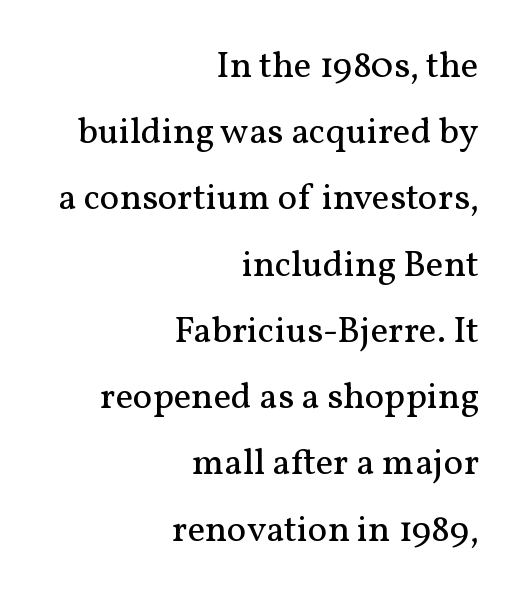
Classification — serif. The passage shown is typed in a proportional face where columns would drift. The space beneath each line is pristine and unruled. Inter-character spacing is left at the font's built-in metrics. Style check: upright.
